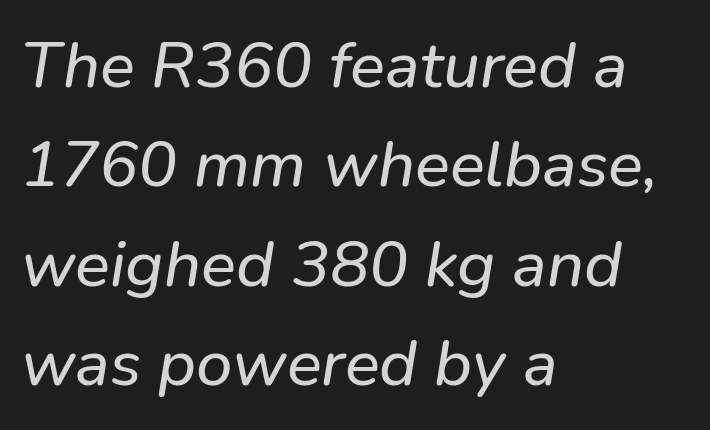
{"serif": "no", "width": "normal", "stroke_contrast": "low", "x_height": "medium", "monospaced": "no", "underline": "no", "align": "left", "line_spacing": "normal", "line_spacing_ratio": 1.53, "letter_spacing": "normal", "letter_spacing_em": 0.0, "glyph_px": 65}
